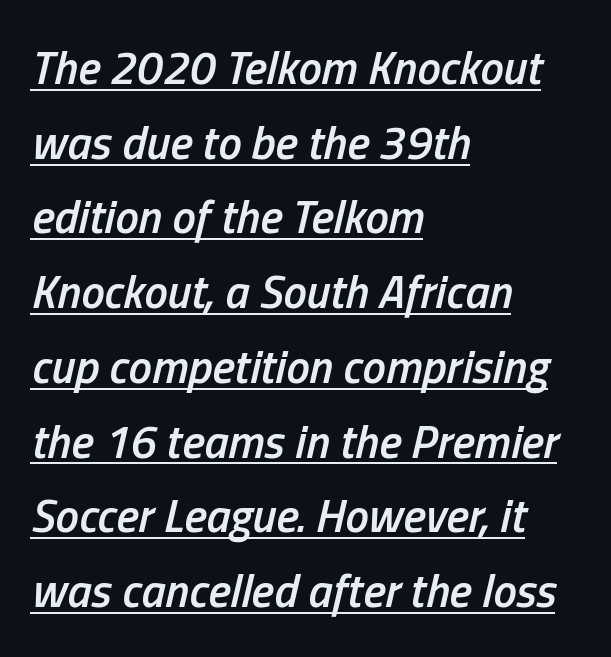
Look at the tracking — it's just the regular setting, nothing added. Do the characters align in a grid? No, the font is proportional. Is the block centered? No — it sits flush against the left margin. Stroke thickness is moderately raised; the sample reads as semibold. The rows are spaced the way most documents space them.
